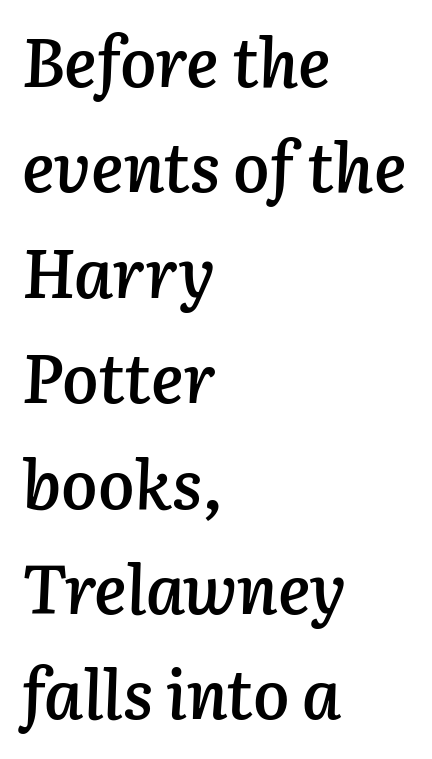
{"italic": "yes", "lean": "right", "slant_degrees": 3, "bold": "semi", "weight": "semibold", "width": "normal", "stroke_contrast": "low", "x_height": "medium", "monospaced": "no", "underline": "no", "align": "left", "line_spacing": "normal", "line_spacing_ratio": 1.55, "letter_spacing": "normal", "letter_spacing_em": 0.0, "glyph_px": 68}
